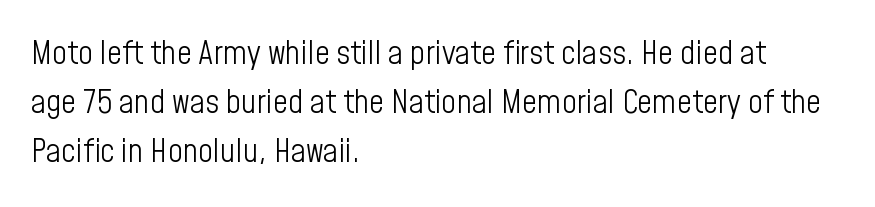
Q: Is the text bold? A: No.
Q: Is the text italic (slanted)? A: No, it is upright.
Q: Is the typeface a serif or a sans-serif typeface? A: Sans-serif.
Q: Is the text underlined? A: No.
Q: How is the paragraph aligned? A: Left-aligned.
Q: Is the spacing between letters normal or unusually wide? A: Normal.
Q: Is the spacing between lines tight, normal or loose? A: Normal.
Q: Width (condensed, normal, or wide)? A: Condensed.
Q: Stroke contrast? A: Low.
Q: x-height? A: Medium.
Q: Monospaced? A: No.
